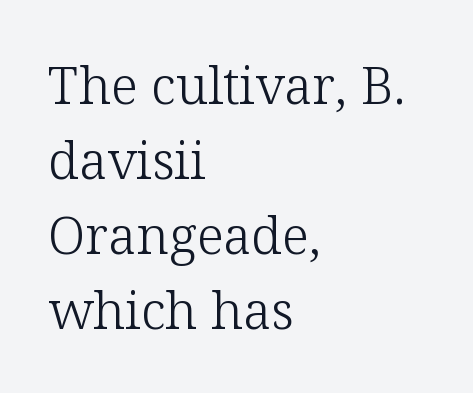
The image shows 52 px light serif type, upright; set left-aligned, normal line spacing (1.44x), normal letter spacing, not underlined; low stroke contrast and a medium x-height.
